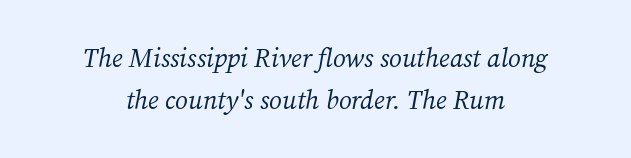
The image shows 26 px text type, italic (leaning right); set centered, normal line spacing (1.61x), normal letter spacing, not underlined.
